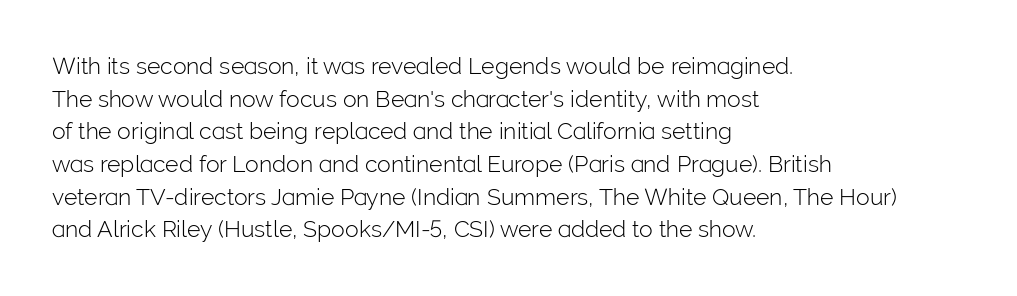
The image shows 23 px text type, upright; set left-aligned, normal line spacing (1.42x), normal letter spacing, not underlined.
